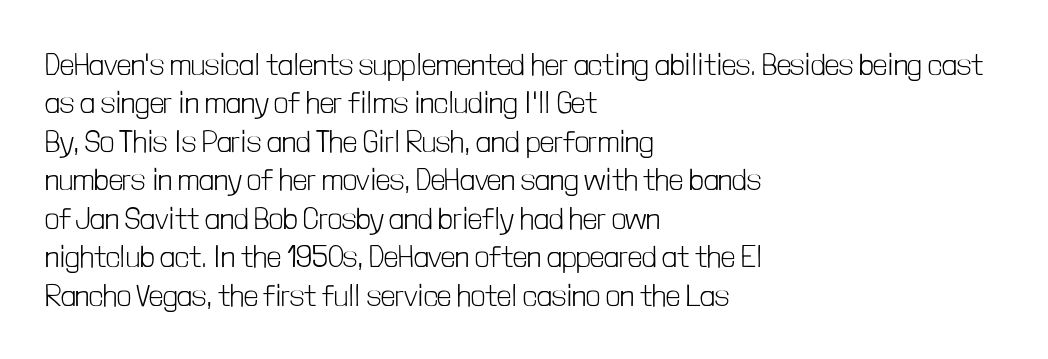
{"serif": "no", "italic": "no", "bold": "no", "weight": "light", "width": "condensed", "stroke_contrast": "low", "x_height": "medium", "monospaced": "no", "underline": "no", "align": "left", "line_spacing_ratio": 1.24, "letter_spacing": "normal", "letter_spacing_em": 0.0, "glyph_px": 31}
